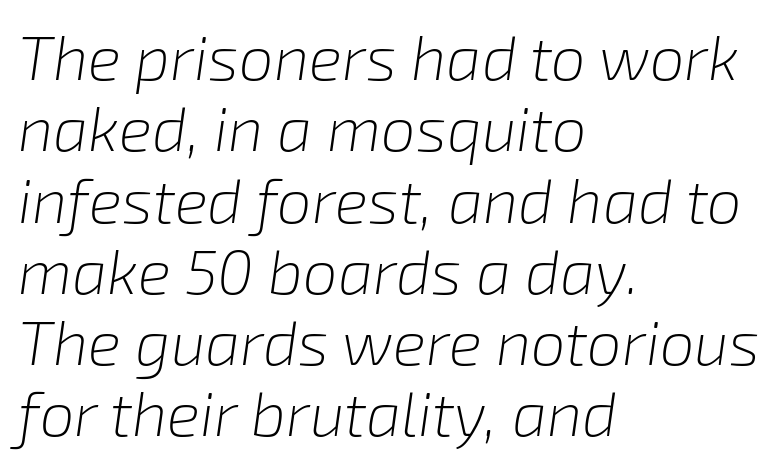
The image shows 62 px light type, italic (leaning right); set left-aligned, tight line spacing (1.15x), normal letter spacing, not underlined; low stroke contrast and a medium x-height.
